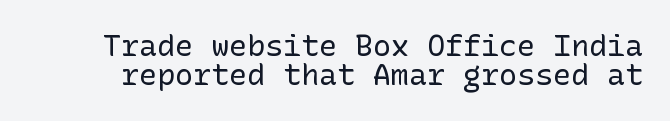
The image shows 30 px regular-weight sans-serif type, upright; set tight line spacing (0.97x), normal letter spacing, not underlined; low stroke contrast and a medium x-height.
